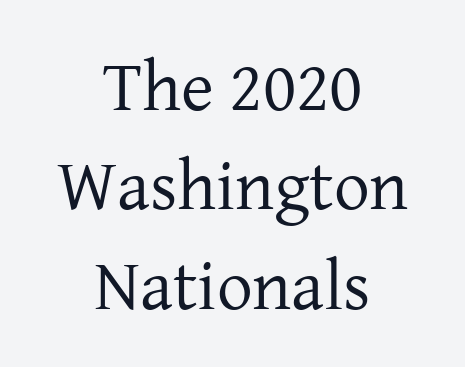
Q: Is the text bold? A: No.
Q: Is the text italic (slanted)? A: No, it is upright.
Q: Is the typeface a serif or a sans-serif typeface? A: Serif.
Q: Is the text underlined? A: No.
Q: How is the paragraph aligned? A: Centered.
Q: Is the spacing between letters normal or unusually wide? A: Normal.
Q: Is the spacing between lines tight, normal or loose? A: Normal.
Q: Width (condensed, normal, or wide)? A: Normal.
Q: Stroke contrast? A: Low.
Q: x-height? A: Medium.
Q: Monospaced? A: No.
